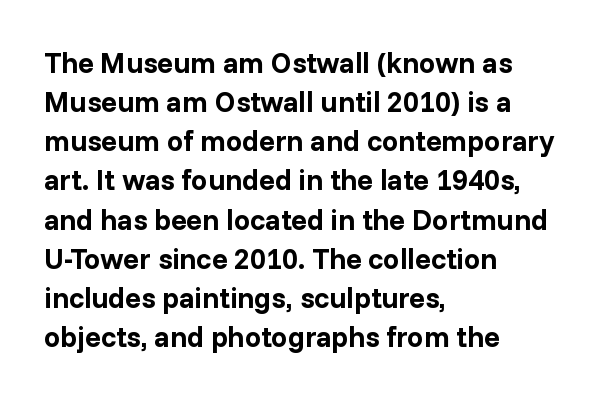
{"serif": "no", "italic": "no", "bold": "yes", "weight": "bold", "width": "normal", "stroke_contrast": "low", "x_height": "medium", "monospaced": "no", "underline": "no", "align": "left", "line_spacing": "normal", "line_spacing_ratio": 1.35, "letter_spacing": "normal", "letter_spacing_em": 0.0, "glyph_px": 29}
